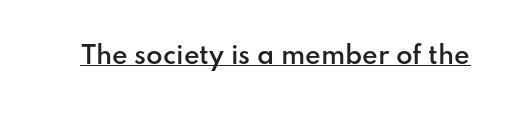
Q: Is the text bold? A: Semi-bold.
Q: Is the text italic (slanted)? A: No, it is upright.
Q: Is the text underlined? A: Yes.
Q: Is the spacing between letters normal or unusually wide? A: Normal.
